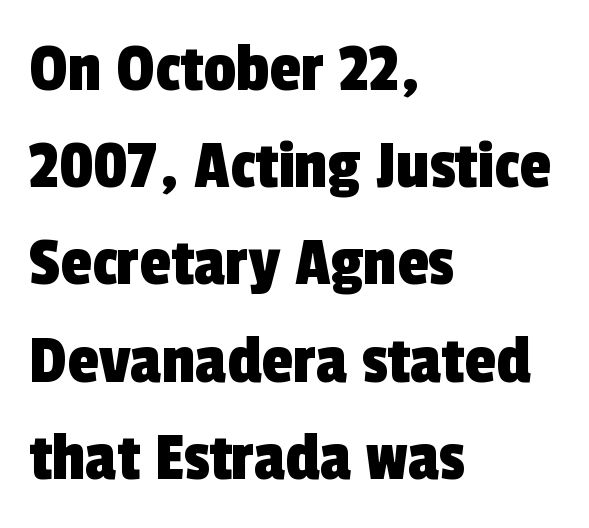
The tracking reads as untouched default to a designer's eye. The area under the type is left untouched. The vertical gap from one line to the next is medium. A student would call this left alignment; a typographer would say flush left, rag right. Classification — sans serif. Do the characters align in a grid? No, the font is proportional.
